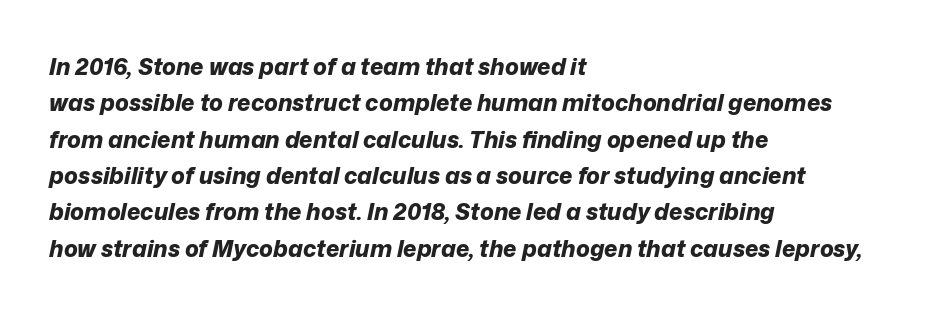
The image shows 23 px bold type, italic (leaning right); set left-aligned, normal line spacing (1.58x), normal letter spacing, not underlined.
